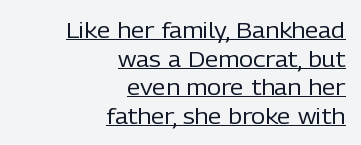
The image shows 22 px text type, upright; set right-aligned, normal line spacing (1.3x), normal letter spacing, underlined.
